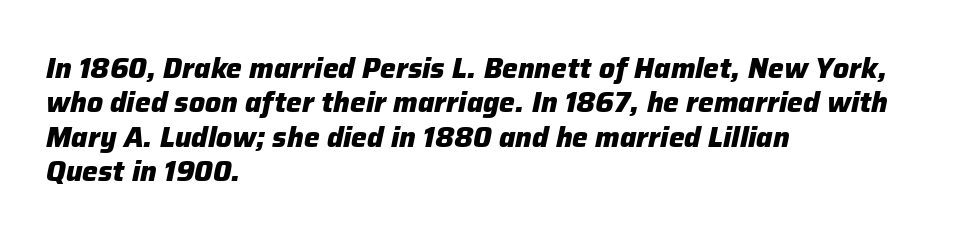
Q: Is the text bold? A: Yes.
Q: Is the text italic (slanted)? A: Yes, it leans right by about 12 degrees.
Q: Is the text underlined? A: No.
Q: How is the paragraph aligned? A: Left-aligned.
Q: Is the spacing between letters normal or unusually wide? A: Normal.
Q: Width (condensed, normal, or wide)? A: Normal.
Q: Stroke contrast? A: Low.
Q: x-height? A: Medium.
Q: Monospaced? A: No.
